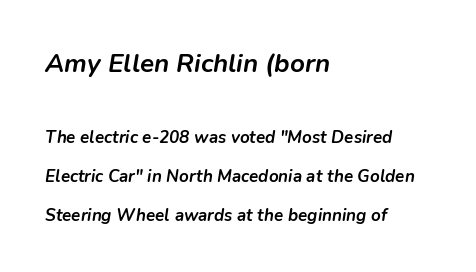
The image shows 26 px bold type, italic (leaning right); set left-aligned, loose line spacing (2.28x), normal letter spacing, not underlined; the first (top) block is 1.53x larger.
